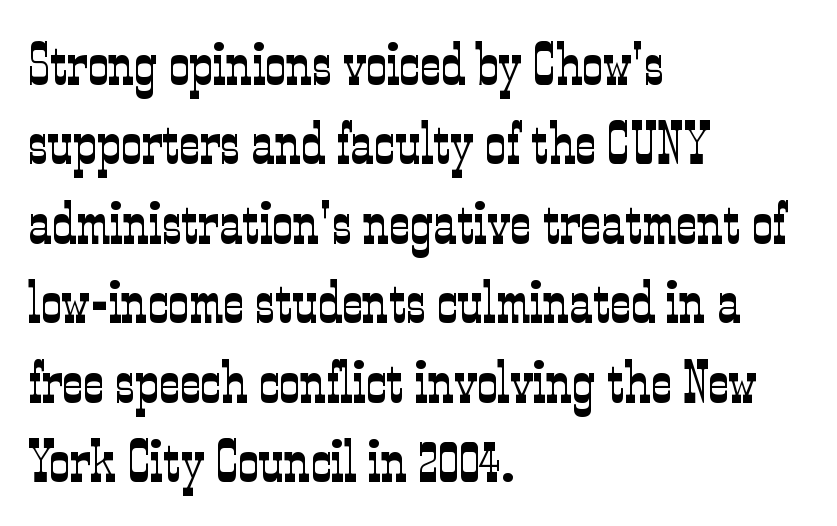
{"serif": "yes", "italic": "no", "bold": "no", "weight": "light", "width": "condensed", "stroke_contrast": "low", "x_height": "medium", "monospaced": "no", "underline": "no", "align": "left", "line_spacing": "normal", "line_spacing_ratio": 1.37, "letter_spacing": "normal", "letter_spacing_em": 0.0, "glyph_px": 58}
